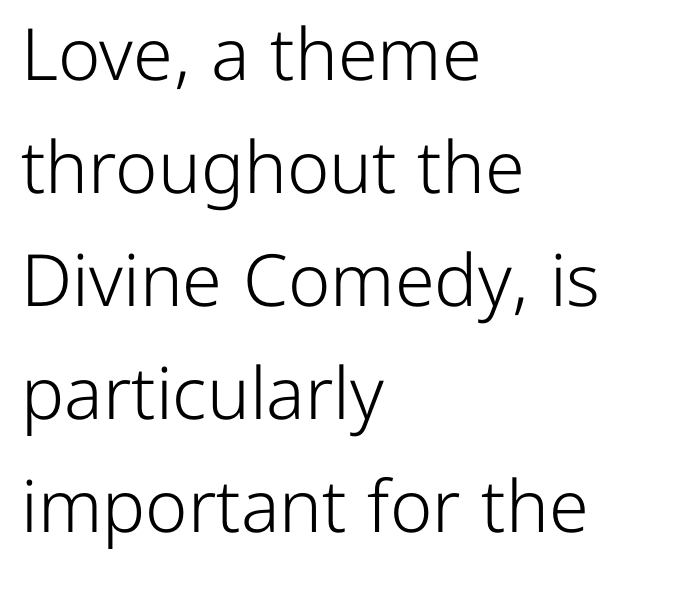
The image shows 72 px light sans-serif type, upright; set left-aligned, normal line spacing (1.57x), normal letter spacing, not underlined; low stroke contrast and a medium x-height.
